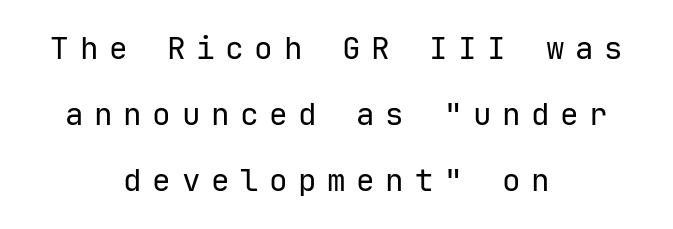
Is the letter spacing exaggerated? Yes — the characters are pushed far apart. Horizontal bands of white between lines are thick stripes. Notice how the passage keeps no hard edge, just a central spine. Nothing sits at the stroke ends, so this counts as sans-serif. Letters rest on an invisible, unmarked baseline.
